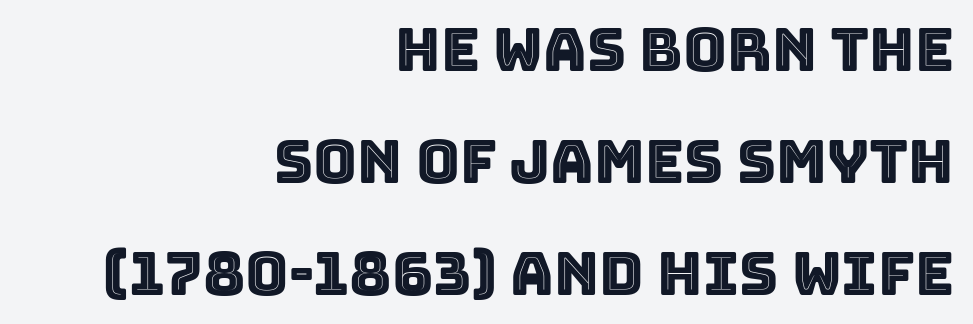
{"italic": "no", "width": "normal", "x_height": "large", "monospaced": "no", "underline": "no", "align": "right", "line_spacing_ratio": 1.87, "letter_spacing": "normal", "letter_spacing_em": 0.0, "glyph_px": 60}
